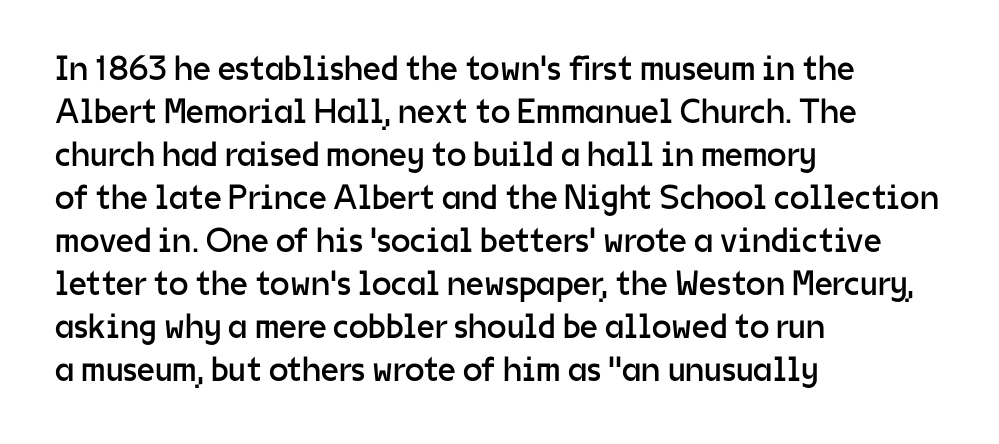
The image shows 35 px regular-weight sans-serif type, upright; set left-aligned, line spacing 1.23x, normal letter spacing, not underlined; low stroke contrast and a medium x-height.
